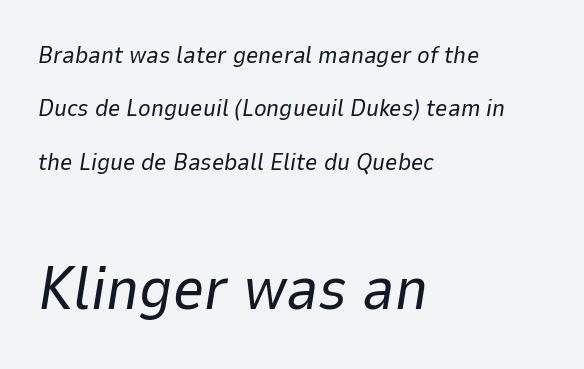
Do the characters align in a grid? No, the font is proportional. This sample is left-justified, so line endings fall wherever the words run out. Heft: none added — not bold. Honestly, the letter spacing is just normal — you wouldn't notice it. The second block has been scaled up relative to the first.
